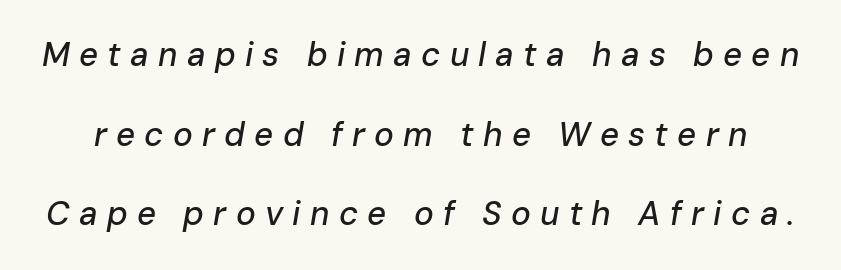
Q: Is the text italic (slanted)? A: Yes, it leans right by about 10 degrees.
Q: Is the text underlined? A: No.
Q: Is the spacing between letters normal or unusually wide? A: Unusually wide.
Q: Is the spacing between lines tight, normal or loose? A: Loose.
Q: Width (condensed, normal, or wide)? A: Normal.
Q: Stroke contrast? A: Low.
Q: x-height? A: Medium.
Q: Monospaced? A: No.
